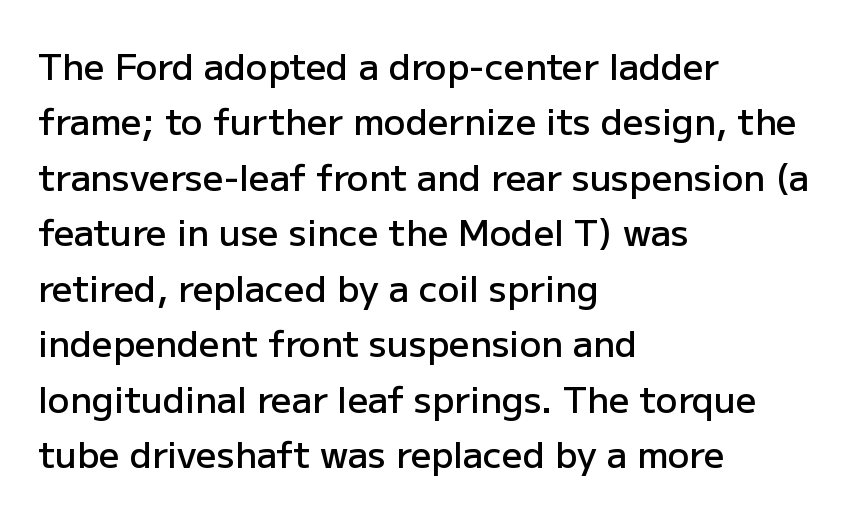
The image shows 36 px semibold sans-serif type, upright; set left-aligned, normal line spacing (1.54x), normal letter spacing, not underlined; low stroke contrast and a medium x-height.
